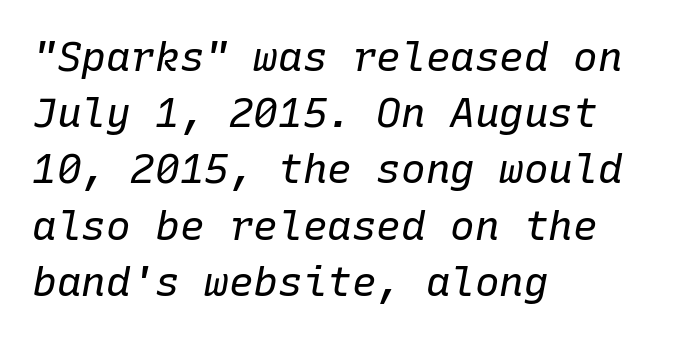
Q: Is the text bold? A: No.
Q: Is the text italic (slanted)? A: Yes, it leans right by about 10 degrees.
Q: Is the text underlined? A: No.
Q: How is the paragraph aligned? A: Left-aligned.
Q: Is the spacing between letters normal or unusually wide? A: Normal.
Q: Is the spacing between lines tight, normal or loose? A: Normal.
Q: Width (condensed, normal, or wide)? A: Normal.
Q: Stroke contrast? A: Low.
Q: x-height? A: Medium.
Q: Monospaced? A: Yes.
